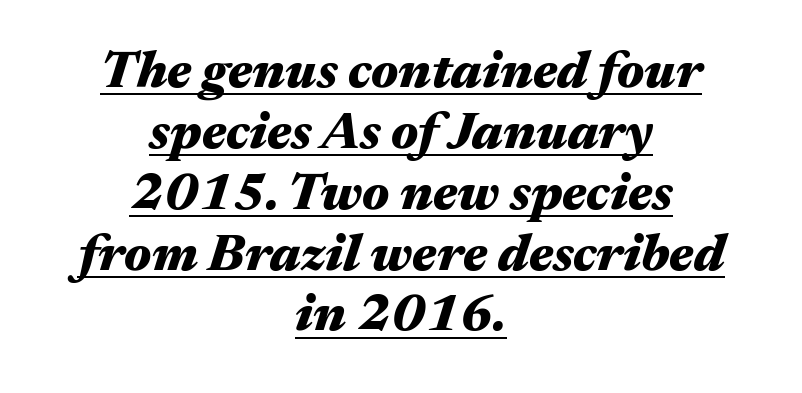
The image shows 52 px heavy, wide type, italic (leaning right); set centered, line spacing 1.17x, normal letter spacing, underlined; medium stroke contrast and a medium x-height.
